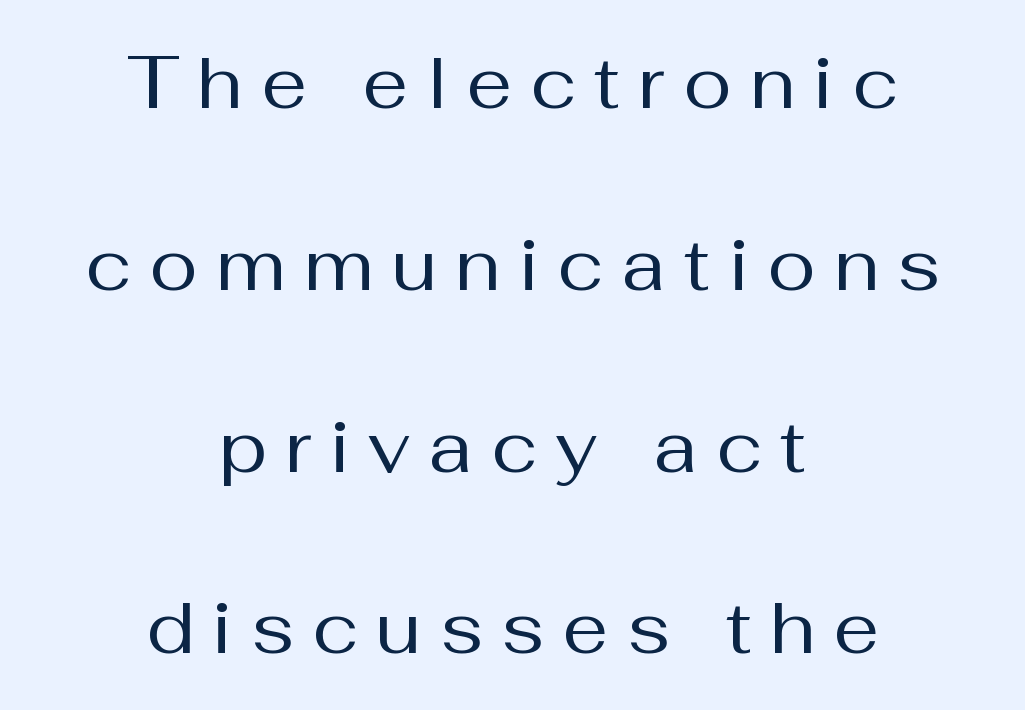
Q: Is the text bold? A: No.
Q: Is the text italic (slanted)? A: No, it is upright.
Q: Is the typeface a serif or a sans-serif typeface? A: Sans-serif.
Q: Is the text underlined? A: No.
Q: How is the paragraph aligned? A: Centered.
Q: Is the spacing between letters normal or unusually wide? A: Unusually wide.
Q: Is the spacing between lines tight, normal or loose? A: Loose.
Q: Width (condensed, normal, or wide)? A: Normal.
Q: Stroke contrast? A: Medium.
Q: x-height? A: Medium.
Q: Monospaced? A: No.
